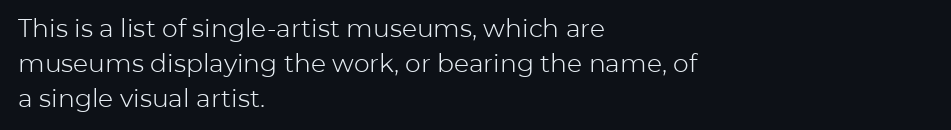
Q: Is the text bold? A: No.
Q: Is the text italic (slanted)? A: No, it is upright.
Q: Is the text underlined? A: No.
Q: How is the paragraph aligned? A: Left-aligned.
Q: Is the spacing between letters normal or unusually wide? A: Normal.
Q: Is the spacing between lines tight, normal or loose? A: Normal.
